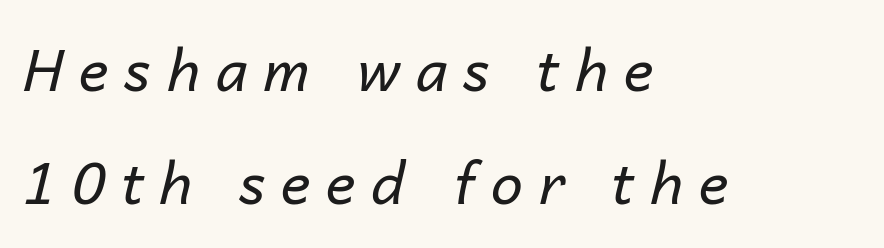
Q: Is the text bold? A: No.
Q: Is the text italic (slanted)? A: Yes, it leans right by about 14 degrees.
Q: Is the text underlined? A: No.
Q: How is the paragraph aligned? A: Left-aligned.
Q: Is the spacing between letters normal or unusually wide? A: Unusually wide.
Q: Is the spacing between lines tight, normal or loose? A: Loose.
Q: Width (condensed, normal, or wide)? A: Normal.
Q: Stroke contrast? A: Low.
Q: x-height? A: Medium.
Q: Monospaced? A: No.
